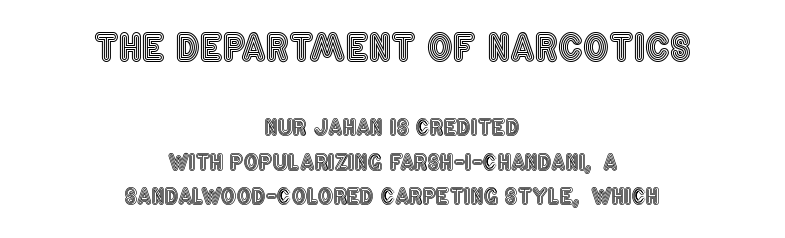
{"italic": "no", "width": "condensed", "x_height": "large", "monospaced": "no", "underline": "no", "align": "center", "line_spacing": "normal", "line_spacing_ratio": 1.63, "letter_spacing": "normal", "letter_spacing_em": 0.0, "larger_block": "first", "size_ratio": 1.71, "glyph_px": 36}
